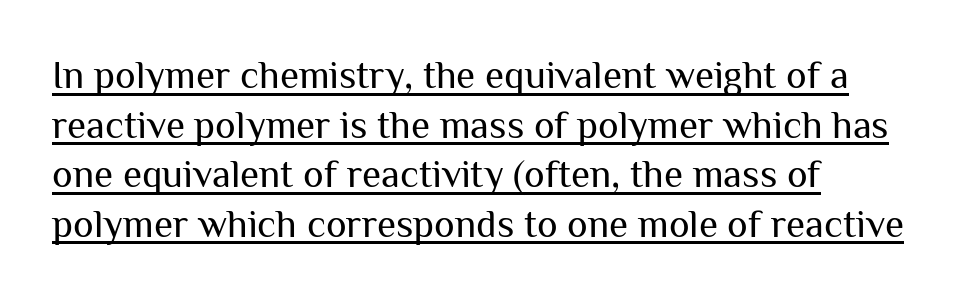
The image shows 39 px regular-weight sans-serif type, upright; set left-aligned, normal line spacing (1.27x), normal letter spacing, underlined; medium stroke contrast and a medium x-height.
